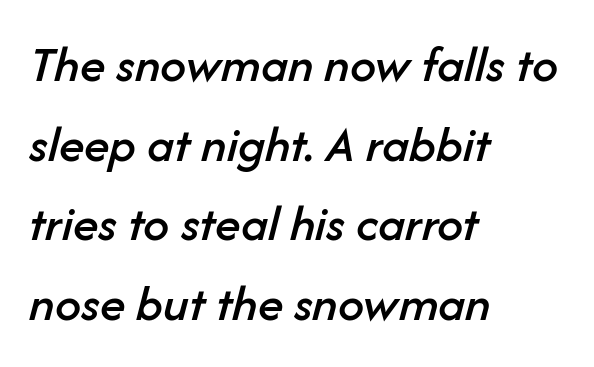
Q: Is the text italic (slanted)? A: Yes, it leans right by about 14 degrees.
Q: Is the text underlined? A: No.
Q: How is the paragraph aligned? A: Left-aligned.
Q: Is the spacing between letters normal or unusually wide? A: Normal.
Q: Is the spacing between lines tight, normal or loose? A: Normal.
Q: Width (condensed, normal, or wide)? A: Normal.
Q: Stroke contrast? A: Low.
Q: x-height? A: Medium.
Q: Monospaced? A: No.
